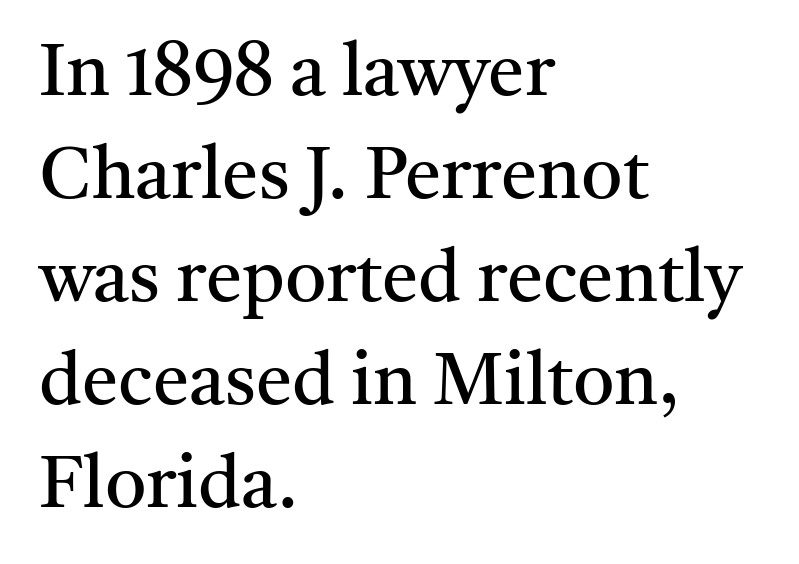
{"serif": "yes", "italic": "no", "bold": "no", "weight": "regular", "width": "normal", "stroke_contrast": "medium", "x_height": "medium", "monospaced": "no", "underline": "no", "align": "left", "line_spacing": "normal", "line_spacing_ratio": 1.41, "letter_spacing": "normal", "letter_spacing_em": 0.0, "glyph_px": 73}
